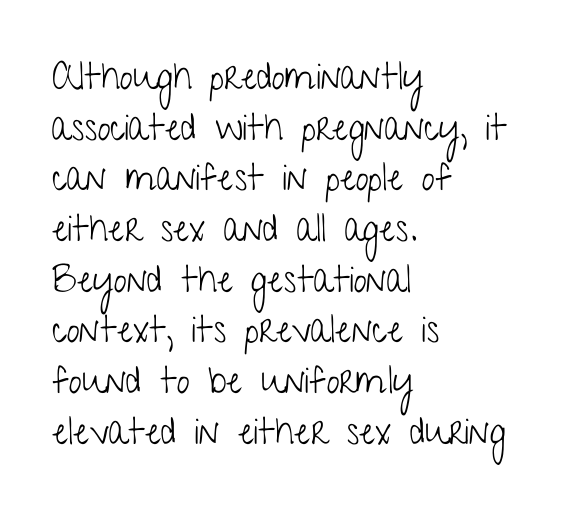
The type sits square on the baseline with zero lean. Spacing verdict: proportional, widths tailored to each character. All the whitespace from short lines collects on the right. The designer went with a sans here, leaving each stem footless.
